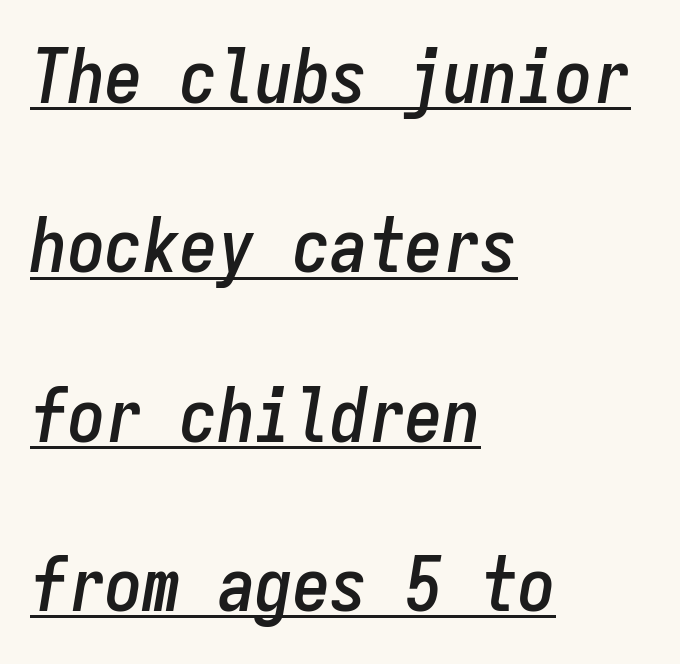
Is the letter spacing exaggerated? No — it looks like the ordinary default. Think of a typewriter: that constant character pitch is what you see here. Each line starts at the same left margin while the right side varies. This sample carries an underscore along the baseline area.
